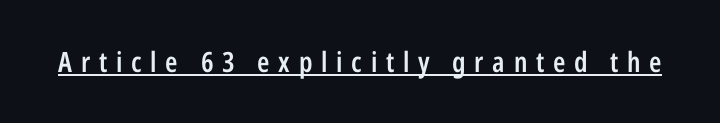
The lettering holds an erect, upright posture throughout. Caption: expanded tracking, letters set apart. Decoration check: the copy is underlined. Character widths vary here, with narrow letters taking less room than wide ones.
